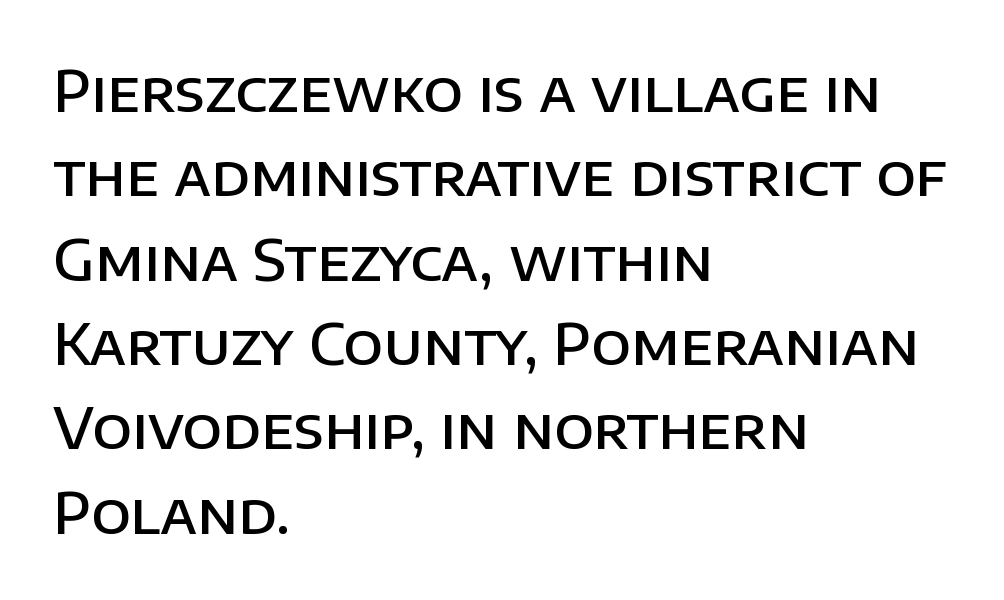
{"serif": "no", "italic": "no", "bold": "semi", "weight": "semibold", "width": "normal", "stroke_contrast": "low", "x_height": "large", "monospaced": "no", "underline": "no", "align": "left", "line_spacing": "normal", "line_spacing_ratio": 1.48, "letter_spacing": "normal", "letter_spacing_em": 0.0, "glyph_px": 57}
